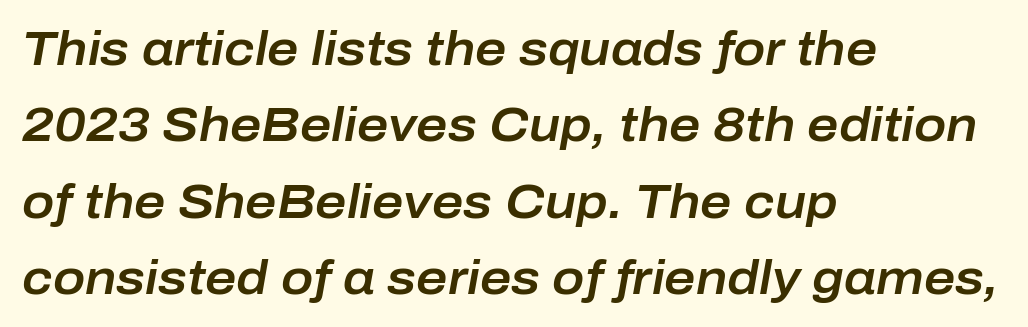
The image shows 48 px text type, italic (leaning right); set left-aligned, normal line spacing (1.59x), normal letter spacing, not underlined; low stroke contrast and a medium x-height.
